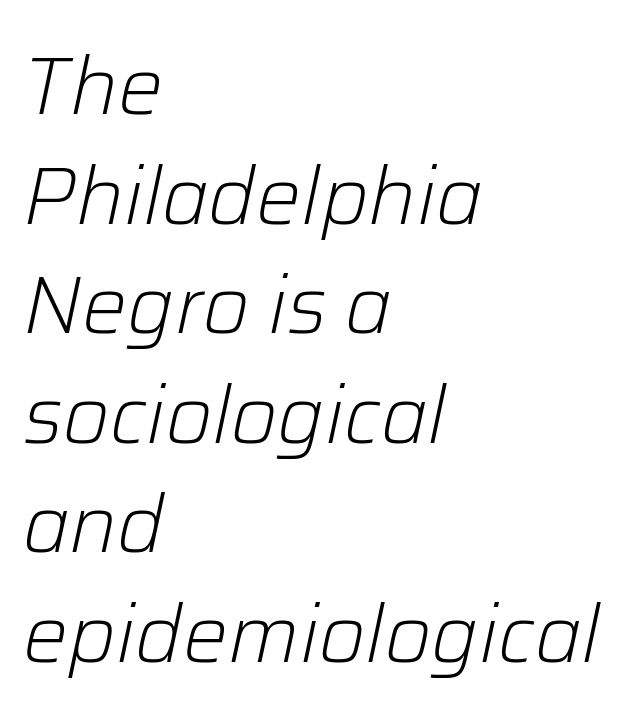
Q: Is the text bold? A: No.
Q: Is the text italic (slanted)? A: Yes, it leans right by about 12 degrees.
Q: Is the text underlined? A: No.
Q: How is the paragraph aligned? A: Left-aligned.
Q: Is the spacing between letters normal or unusually wide? A: Normal.
Q: Is the spacing between lines tight, normal or loose? A: Normal.
Q: Width (condensed, normal, or wide)? A: Normal.
Q: Stroke contrast? A: Low.
Q: x-height? A: Medium.
Q: Monospaced? A: No.
